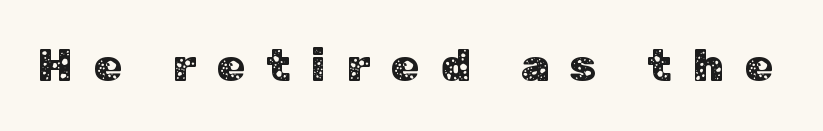
The image shows 45 px sans-serif type, upright; set unusually wide letter spacing (+0.47 em), not underlined; low stroke contrast and a medium x-height.
